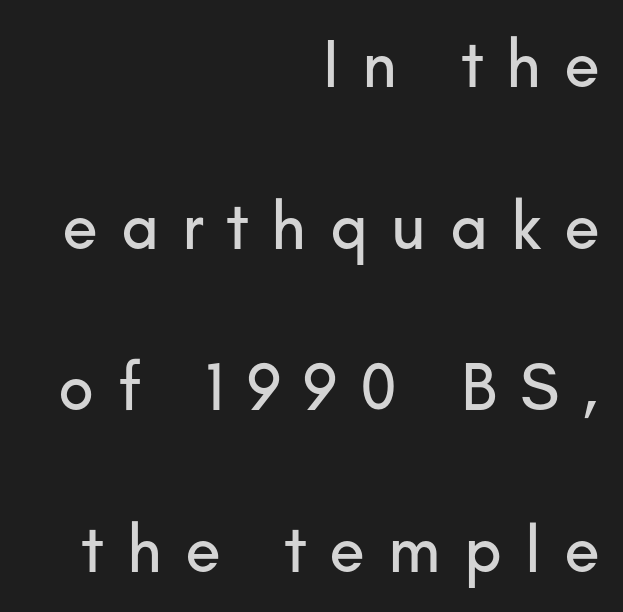
Q: Is the text italic (slanted)? A: No, it is upright.
Q: Is the typeface a serif or a sans-serif typeface? A: Sans-serif.
Q: Is the text underlined? A: No.
Q: How is the paragraph aligned? A: Right-aligned.
Q: Is the spacing between letters normal or unusually wide? A: Unusually wide.
Q: Is the spacing between lines tight, normal or loose? A: Loose.
Q: Width (condensed, normal, or wide)? A: Normal.
Q: Stroke contrast? A: Low.
Q: x-height? A: Small.
Q: Monospaced? A: No.
